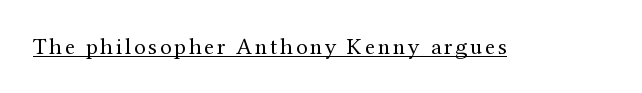
The image shows 23 px text type, upright; set underlined.
